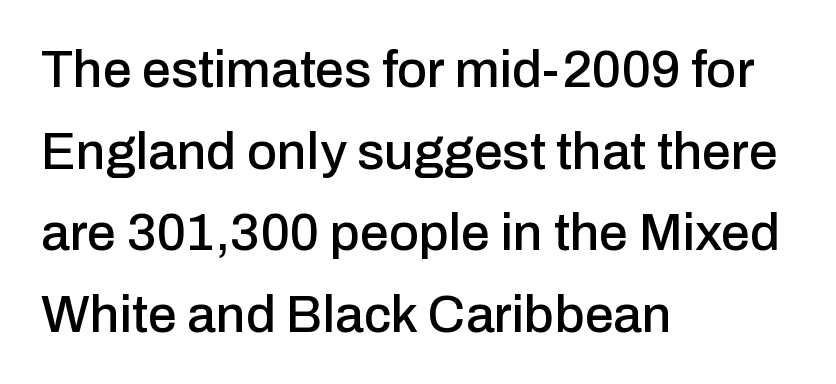
The image shows 52 px sans-serif type, upright; set left-aligned, normal line spacing (1.57x), normal letter spacing, not underlined; low stroke contrast and a medium x-height.
